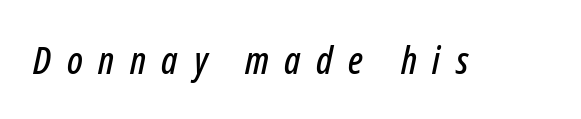
Italic: yes, the glyphs are oblique. A typesetter would call this proportional, since set widths differ per character. Characters follow at a spacing far wider than the type designer built in. The gap between lines stays unmarked.
